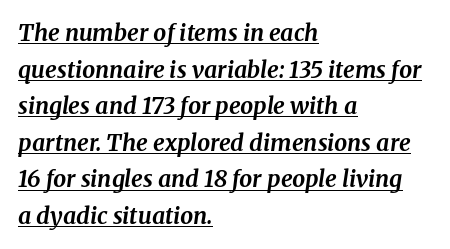
The image shows 23 px bold type, italic (leaning right); set left-aligned, normal line spacing (1.59x), normal letter spacing, underlined.
